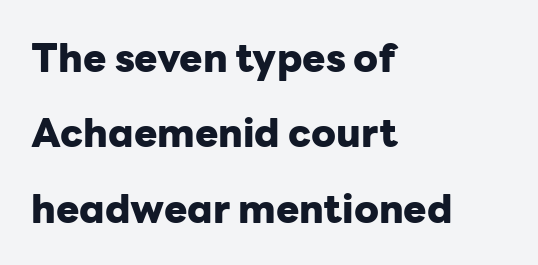
Q: Is the text bold? A: Yes.
Q: Is the text italic (slanted)? A: No, it is upright.
Q: Is the typeface a serif or a sans-serif typeface? A: Sans-serif.
Q: Is the text underlined? A: No.
Q: How is the paragraph aligned? A: Left-aligned.
Q: Is the spacing between letters normal or unusually wide? A: Normal.
Q: Is the spacing between lines tight, normal or loose? A: Loose.
Q: Width (condensed, normal, or wide)? A: Normal.
Q: Stroke contrast? A: Low.
Q: x-height? A: Medium.
Q: Monospaced? A: No.
